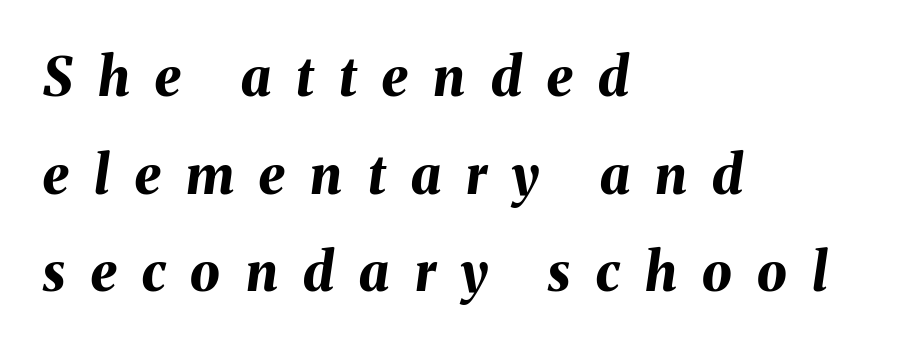
You could only call the tracking loose — the letters float apart. These lines are rendered in a variable-pitch font. Letters rest on an invisible, unmarked baseline. The characters look thick and weighty, a clear bold. Looking at the ascenders, they clearly lean. Compared with a centered layout, this one pins lines to the left instead.
